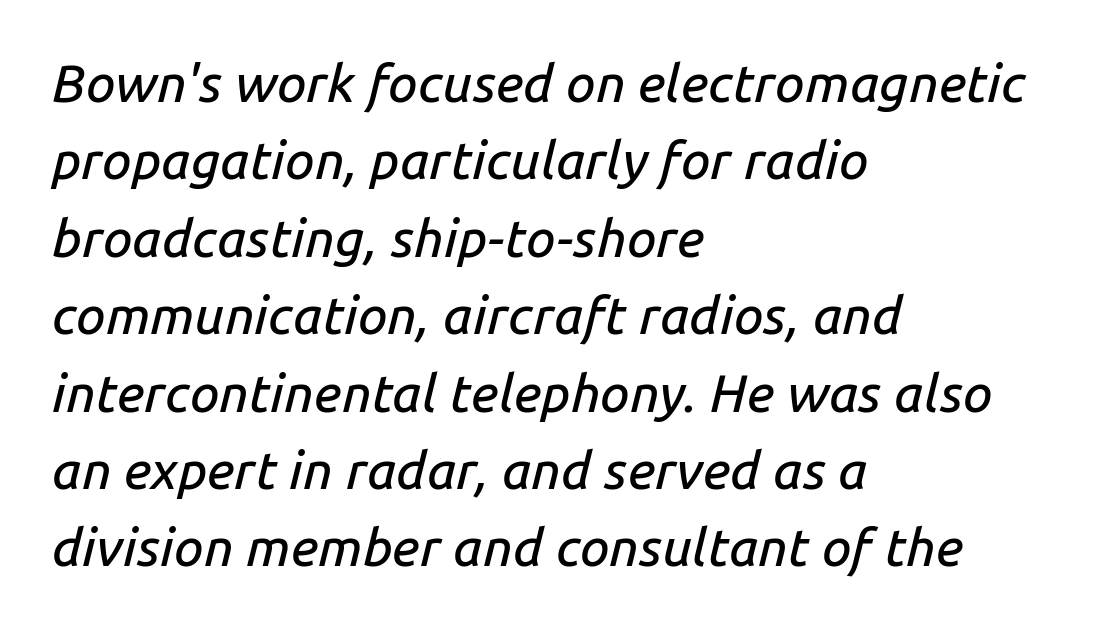
{"italic": "yes", "lean": "right", "slant_degrees": 14, "width": "normal", "stroke_contrast": "low", "x_height": "medium", "monospaced": "no", "underline": "no", "align": "left", "line_spacing": "normal", "line_spacing_ratio": 1.46, "letter_spacing": "normal", "letter_spacing_em": 0.0, "glyph_px": 53}
